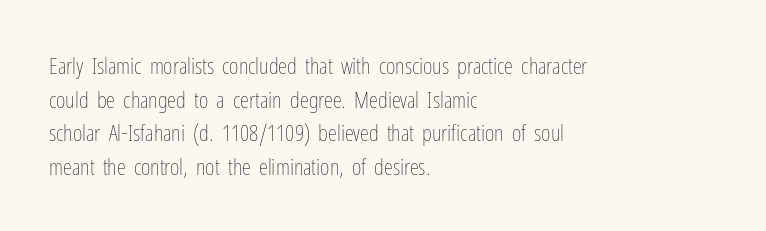
{"italic": "no", "bold": "no", "underline": "no", "align": "left", "line_spacing": "normal", "line_spacing_ratio": 1.46, "letter_spacing": "normal", "letter_spacing_em": 0.0, "glyph_px": 23}
